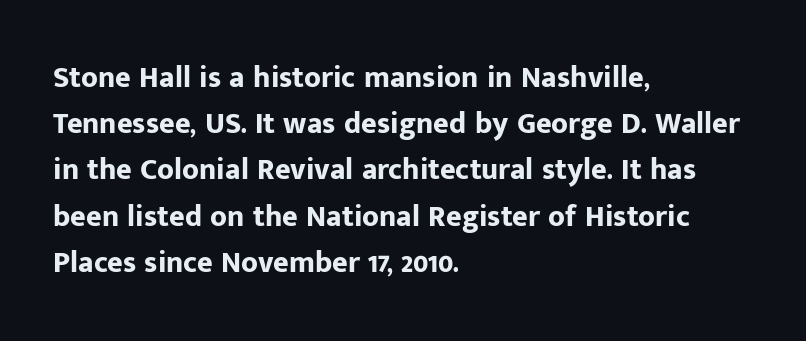
In terms of letterform style, serifs are entirely absent. Only glyphs here, with clear space below each row. Summary of weight: heavy, a full bold. The lettering stays uniformly vertical, giving the passage a roman look. Spacing verdict: proportional, widths tailored to each character.
